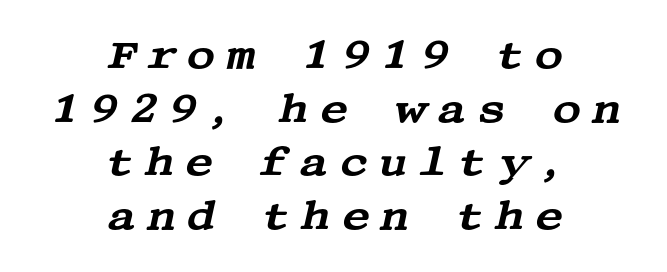
{"serif": "yes", "italic": "yes", "lean": "right", "slant_degrees": 13, "width": "wide", "stroke_contrast": "medium", "x_height": "large", "underline": "no", "align": "center", "line_spacing": "normal", "line_spacing_ratio": 1.34, "letter_spacing": "wide", "letter_spacing_em": 0.25, "glyph_px": 40}
